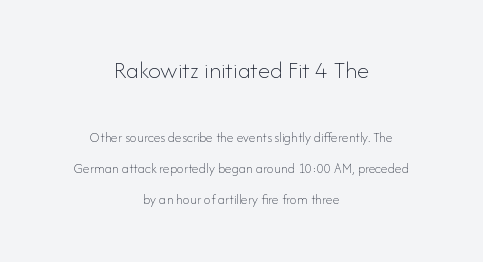
The image shows 25 px text type, upright; set centered, loose line spacing (2.2x), normal letter spacing, not underlined; the first (top) block is 1.79x larger.
